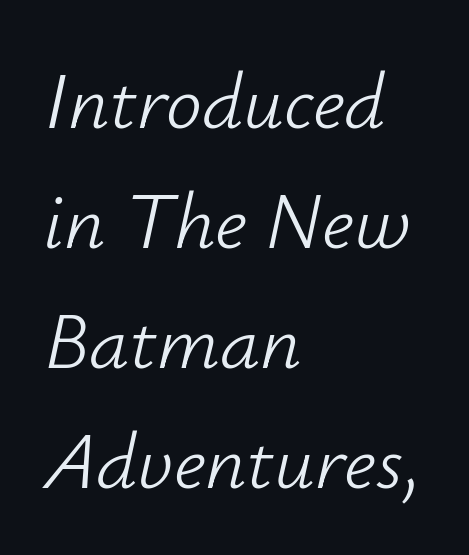
{"italic": "yes", "lean": "right", "slant_degrees": 12, "bold": "no", "weight": "light", "width": "normal", "stroke_contrast": "low", "x_height": "small", "monospaced": "no", "underline": "no", "align": "left", "line_spacing": "normal", "line_spacing_ratio": 1.5, "letter_spacing": "normal", "letter_spacing_em": 0.0, "glyph_px": 80}
